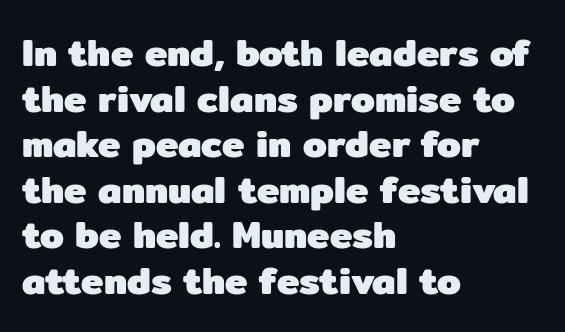
{"serif": "no", "italic": "no", "bold": "yes", "weight": "heavy", "width": "normal", "stroke_contrast": "low", "x_height": "medium", "monospaced": "no", "underline": "no", "align": "left", "line_spacing_ratio": 1.2, "letter_spacing": "normal", "letter_spacing_em": 0.0, "glyph_px": 38}
